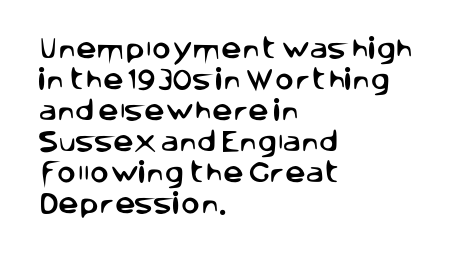
The designer left line spacing at the default. Glance below the letters and you will spot only blank space. The letters sit at their default tracking, neither squeezed nor spread. If you drew a line through each stem, it would be perfectly vertical. The compositor pushed each line to the left boundary.
